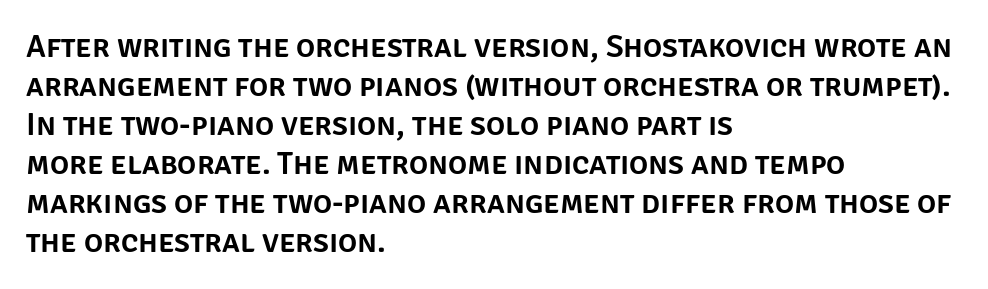
{"serif": "no", "italic": "no", "width": "normal", "stroke_contrast": "low", "x_height": "large", "monospaced": "no", "underline": "no", "align": "left", "line_spacing_ratio": 1.22, "letter_spacing": "normal", "letter_spacing_em": 0.0, "glyph_px": 32}
